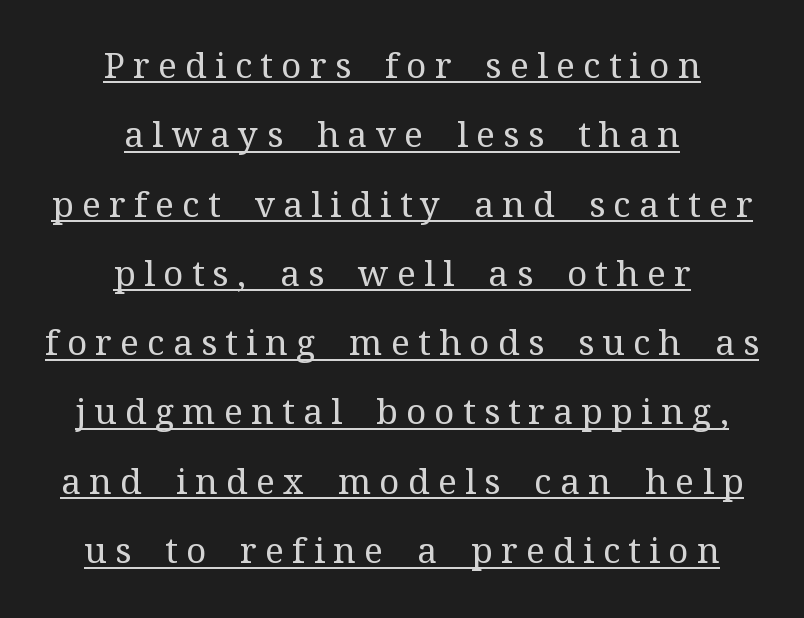
Q: Is the text bold? A: No.
Q: Is the text italic (slanted)? A: No, it is upright.
Q: Is the typeface a serif or a sans-serif typeface? A: Serif.
Q: Is the text underlined? A: Yes.
Q: How is the paragraph aligned? A: Centered.
Q: Is the spacing between letters normal or unusually wide? A: Unusually wide.
Q: Is the spacing between lines tight, normal or loose? A: Loose.
Q: Width (condensed, normal, or wide)? A: Normal.
Q: Stroke contrast? A: Medium.
Q: x-height? A: Medium.
Q: Monospaced? A: No.
